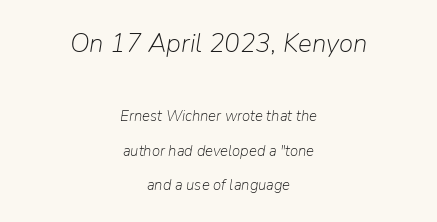
{"italic": "yes", "lean": "right", "slant_degrees": 9, "bold": "no", "underline": "no", "align": "center", "line_spacing": "loose", "line_spacing_ratio": 2.29, "letter_spacing": "normal", "letter_spacing_em": 0.0, "larger_block": "first", "size_ratio": 1.73, "glyph_px": 26}
